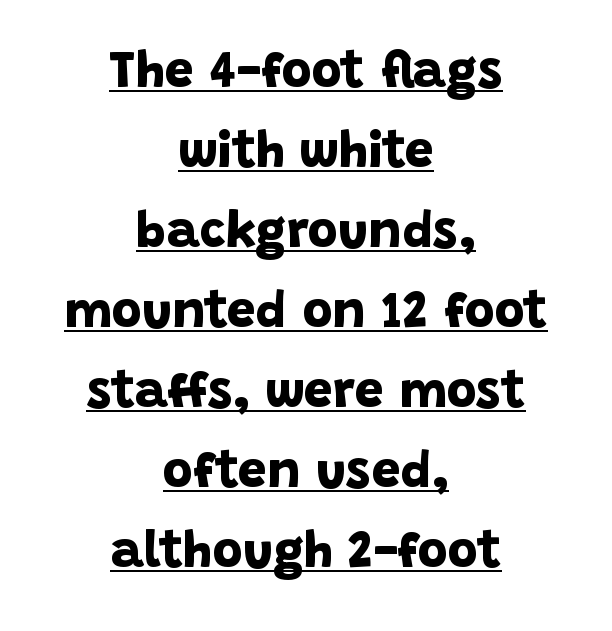
The image shows 51 px bold sans-serif type; set centered, normal line spacing (1.57x), normal letter spacing, underlined; low stroke contrast and a large x-height.
